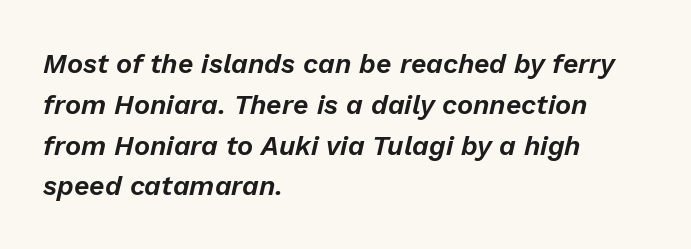
The image shows 27 px text type, italic (leaning right); set left-aligned, normal line spacing (1.51x), normal letter spacing, not underlined.
